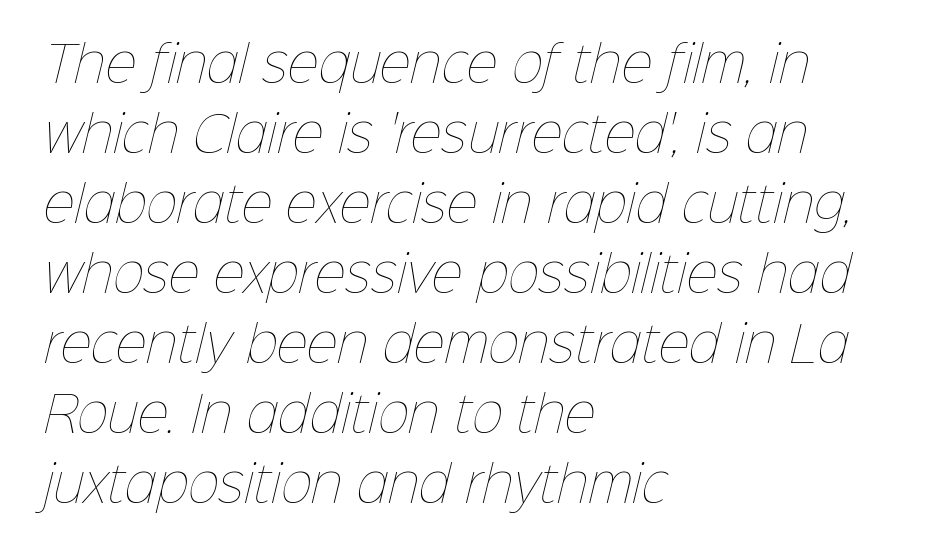
The image shows 48 px thin type; set left-aligned, normal line spacing (1.46x), normal letter spacing, not underlined; low stroke contrast and a medium x-height.
